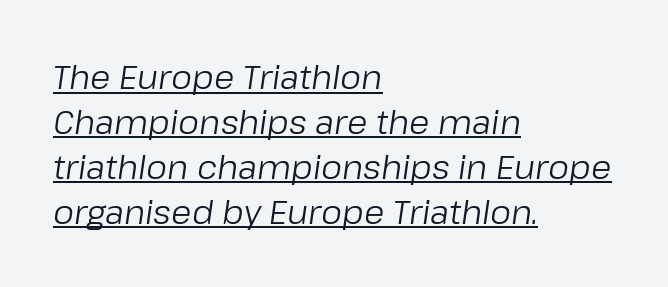
{"italic": "yes", "lean": "right", "slant_degrees": 8, "bold": "no", "weight": "regular", "width": "normal", "stroke_contrast": "low", "x_height": "medium", "monospaced": "no", "underline": "yes", "align": "left", "line_spacing": "normal", "line_spacing_ratio": 1.36, "letter_spacing": "normal", "letter_spacing_em": 0.0, "glyph_px": 33}
